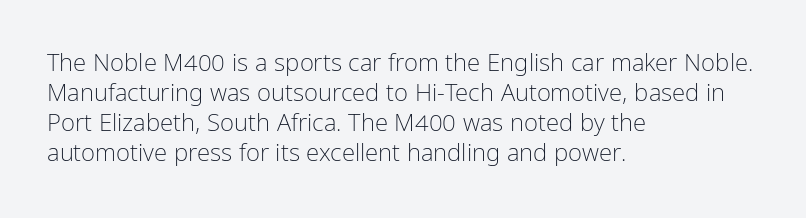
Q: Is the text bold? A: No.
Q: Is the text italic (slanted)? A: No, it is upright.
Q: Is the text underlined? A: No.
Q: How is the paragraph aligned? A: Left-aligned.
Q: Is the spacing between letters normal or unusually wide? A: Normal.
Q: Is the spacing between lines tight, normal or loose? A: Normal.
